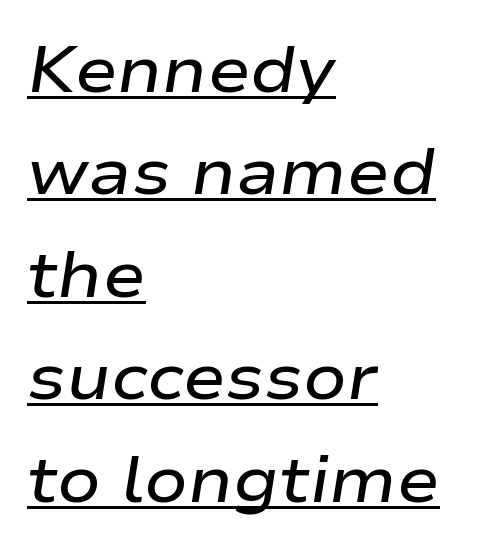
You could call the tracking neutral — neither tight nor loose. The ragged edge is on the right, which tells us the setting is flush left. Normally led — the rows are evenly, conventionally spaced. Has an underline been added? It has.
